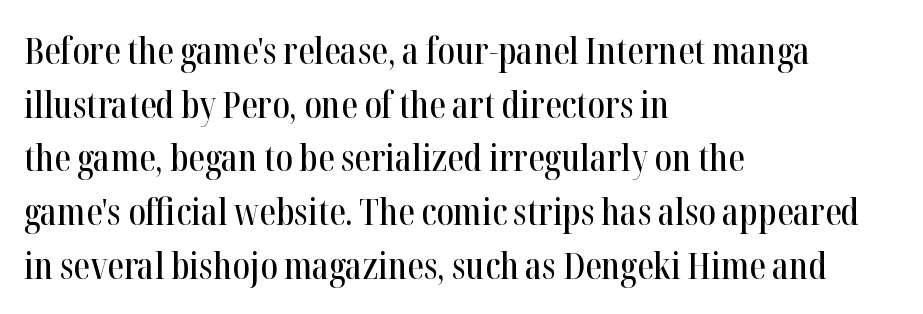
{"serif": "yes", "italic": "no", "width": "condensed", "stroke_contrast": "high", "x_height": "medium", "monospaced": "no", "underline": "no", "align": "left", "line_spacing": "normal", "line_spacing_ratio": 1.45, "letter_spacing": "normal", "letter_spacing_em": 0.0, "glyph_px": 37}
